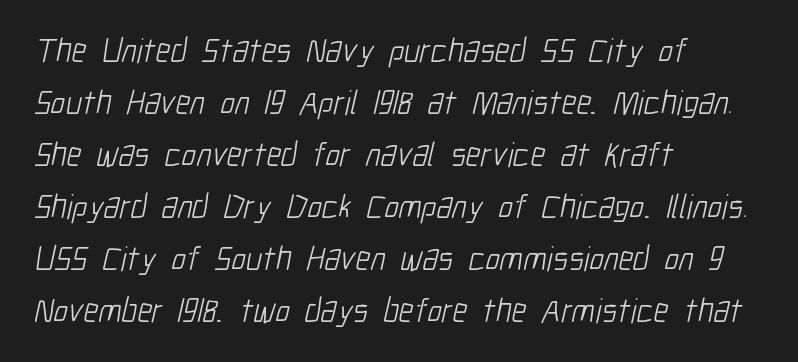
{"serif": "no", "bold": "no", "weight": "light", "width": "condensed", "stroke_contrast": "low", "x_height": "medium", "monospaced": "no", "underline": "no", "align": "left", "line_spacing": "normal", "line_spacing_ratio": 1.53, "letter_spacing": "normal", "letter_spacing_em": 0.0, "glyph_px": 34}
